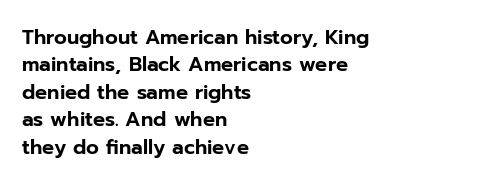
{"italic": "no", "underline": "no", "align": "left", "line_spacing": "normal", "line_spacing_ratio": 1.37, "letter_spacing": "normal", "letter_spacing_em": 0.0, "glyph_px": 20}
